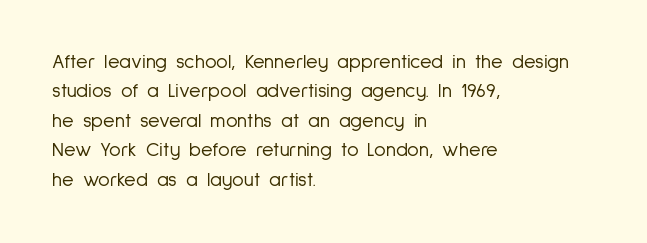
The image shows 20 px text type, upright; set left-aligned, normal line spacing (1.47x), normal letter spacing, not underlined.
